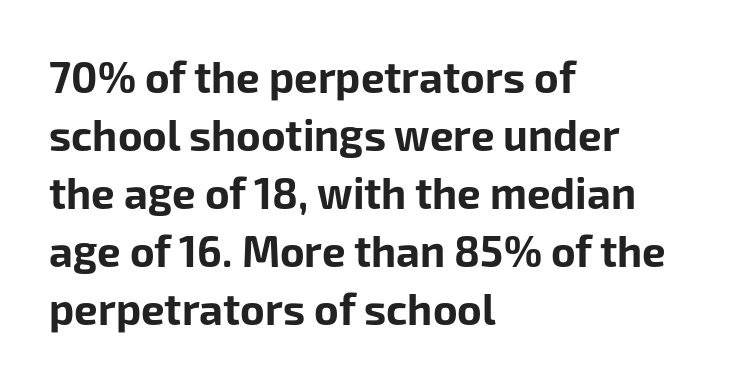
The strip under each line holds only bare page. Is there much room between lines? A standard amount, neither cramped nor airy. The specimen reads as upright at a glance. Caption: standard tracking, unaltered. Compared with a centered layout, this one pins lines to the left instead. The strokes are fattened all the way to bold.
